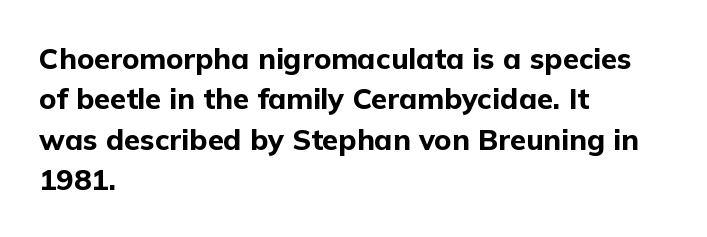
A typesetter would mark this as roman, not italic. Heavy, bold letterforms. The passage shown has conventional tracking throughout. No feet cap the strokes, marking this as sans-serif type.
